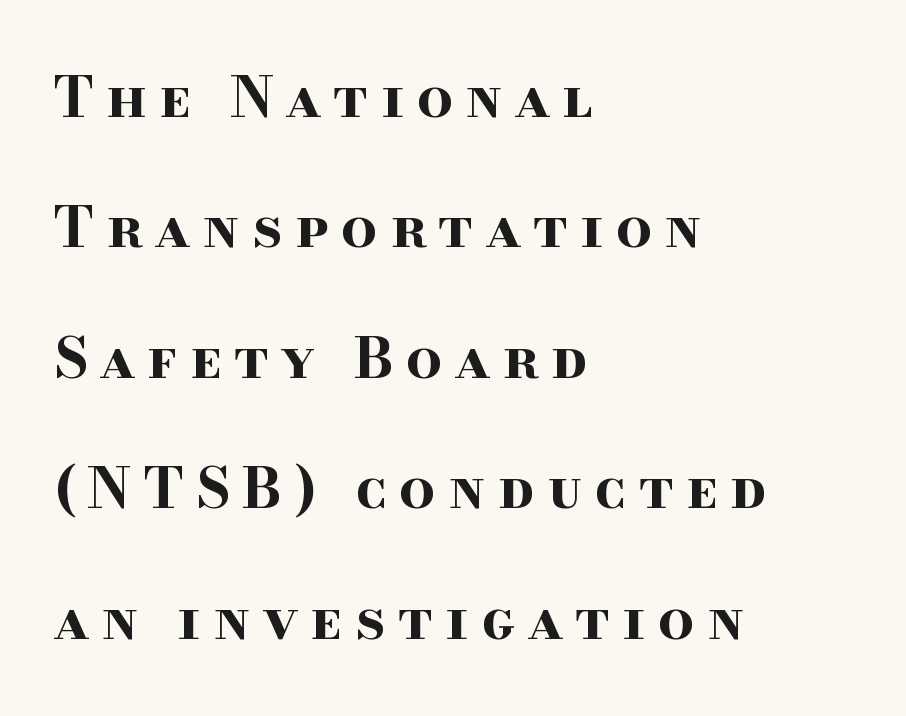
The specimen reads as upright at a glance. This sample trades compactness for vertical openness between lines. A bare baseline throughout the passage. The type is letterspaced generously, with wide tracking. Classification — serif. Is this a fixed-width face? No — the glyphs have proportional, varying widths.
